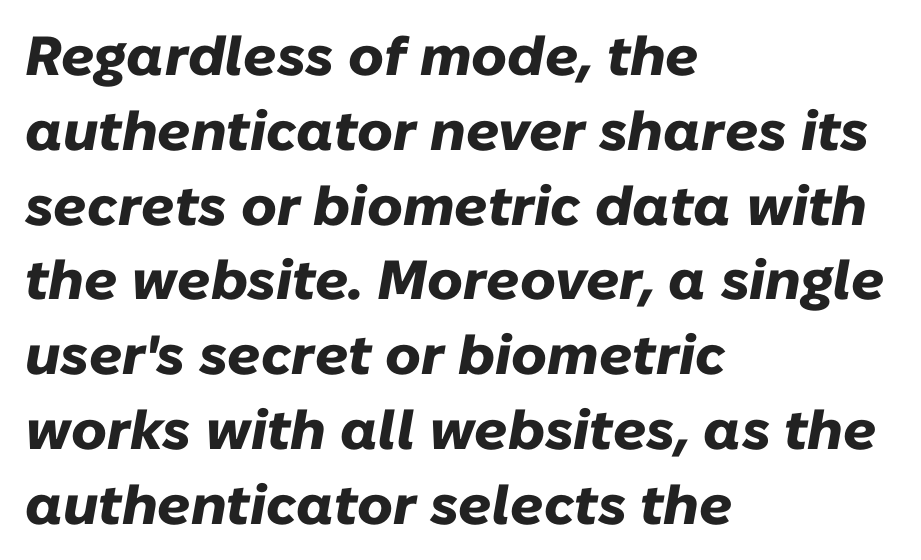
The axis of the letterforms is tilted away from vertical. Short and long lines alike share a common starting point at left. Bare-footed words on every line. The lines sit at an ordinary, default distance from one another. Short note: letters normally spaced.
